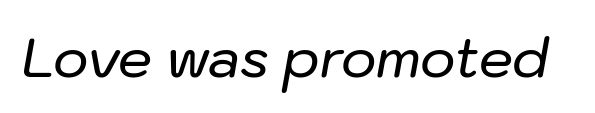
The image shows 54 px text type, italic (leaning right); set normal letter spacing, not underlined; low stroke contrast and a medium x-height.
